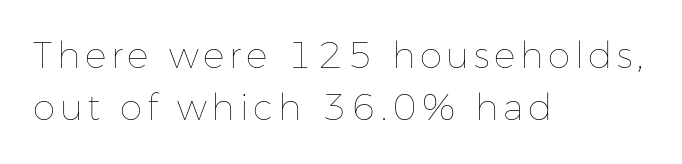
{"italic": "no", "bold": "no", "weight": "thin", "width": "normal", "stroke_contrast": "low", "x_height": "medium", "monospaced": "no", "underline": "no", "align": "left", "line_spacing": "normal", "line_spacing_ratio": 1.45, "glyph_px": 36}
